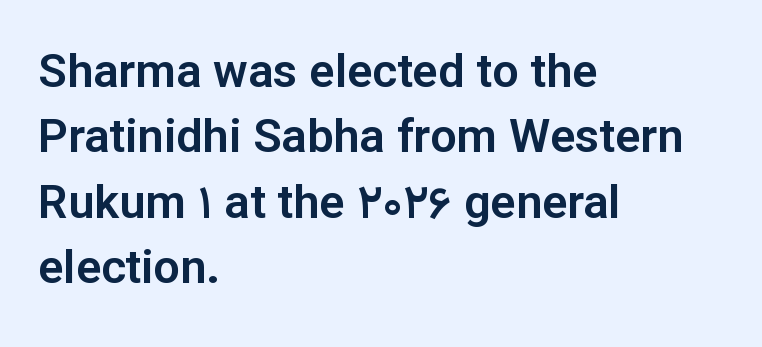
Note the varied advance widths — an 'i' is clearly narrower than an 'm'. Where is the straight margin? On the left. The type family on display is of the sans-serif kind. Anything drawn beneath the words? Only blank space.
